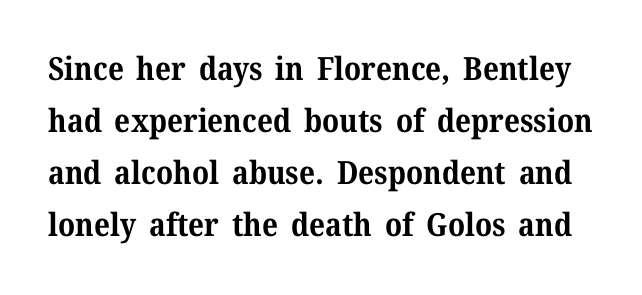
The image shows 32 px bold serif type, upright; set normal line spacing (1.63x), normal letter spacing, not underlined; medium stroke contrast and a medium x-height.
